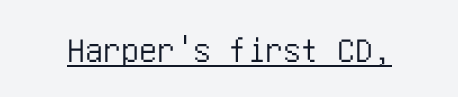
Q: Is the text italic (slanted)? A: No, it is upright.
Q: Is the typeface a serif or a sans-serif typeface? A: Sans-serif.
Q: Is the text underlined? A: Yes.
Q: Is the spacing between letters normal or unusually wide? A: Normal.
Q: Width (condensed, normal, or wide)? A: Condensed.
Q: Stroke contrast? A: Low.
Q: x-height? A: Large.
